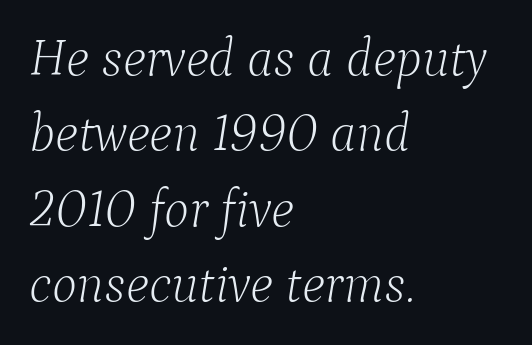
Underline: absent. Casual observation: everything's shoved over to the left. The line-height multiplier appears to be the usual default. Is this a sans? No — the strokes have serifs. The letters sit at their default tracking, neither squeezed nor spread. Looks like regular typesetting: each glyph gets only the width it needs.
